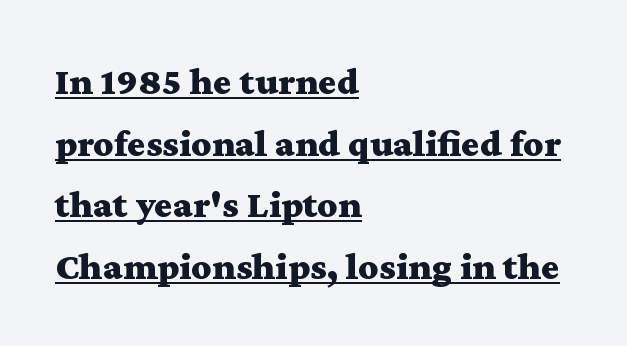
Each line starts at the same left margin while the right side varies. This is underlined copy, the kind a proofreader might mark for attention. This rendering employs a face with finishing strokes, i.e., a serif. Characters follow at the spacing the type designer built in.
